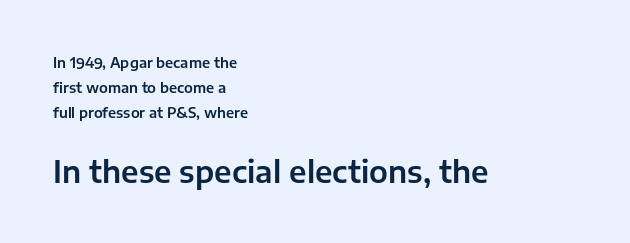
Q: Is the text italic (slanted)? A: No, it is upright.
Q: Is the typeface a serif or a sans-serif typeface? A: Sans-serif.
Q: Is the text underlined? A: No.
Q: How is the paragraph aligned? A: Left-aligned.
Q: Is the spacing between letters normal or unusually wide? A: Normal.
Q: Which block of text is set in a larger size, the first (top) or the second (bottom)? A: The second (bottom) one.
Q: Width (condensed, normal, or wide)? A: Normal.
Q: Stroke contrast? A: Low.
Q: x-height? A: Medium.
Q: Monospaced? A: No.
